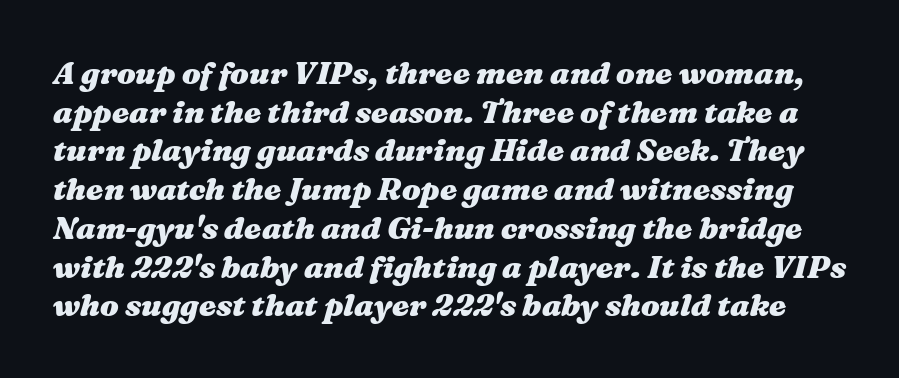
Q: Is the text bold? A: Yes.
Q: Is the text italic (slanted)? A: Yes, it leans right by about 16 degrees.
Q: Is the text underlined? A: No.
Q: Is the spacing between letters normal or unusually wide? A: Normal.
Q: Is the spacing between lines tight, normal or loose? A: Normal.
Q: Width (condensed, normal, or wide)? A: Wide.
Q: Stroke contrast? A: Medium.
Q: x-height? A: Medium.
Q: Monospaced? A: No.
